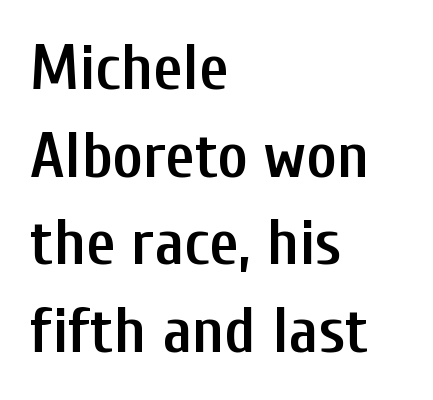
{"serif": "no", "italic": "no", "bold": "semi", "weight": "semibold", "width": "condensed", "stroke_contrast": "low", "x_height": "medium", "monospaced": "no", "underline": "no", "align": "left", "line_spacing": "normal", "line_spacing_ratio": 1.35, "letter_spacing": "normal", "letter_spacing_em": 0.0, "glyph_px": 65}
